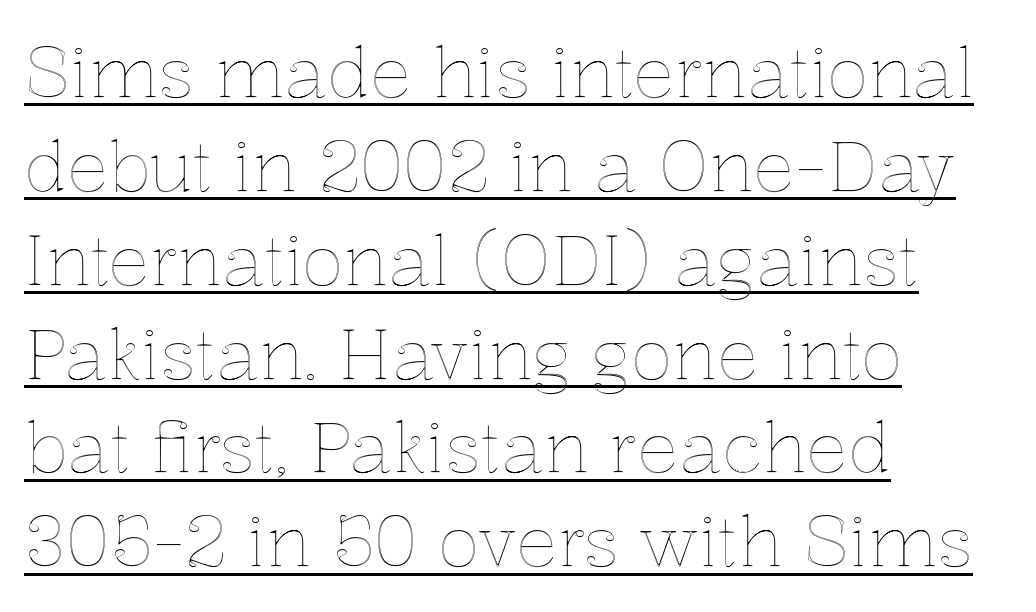
Q: Is the text italic (slanted)? A: No, it is upright.
Q: Is the text underlined? A: Yes.
Q: How is the paragraph aligned? A: Left-aligned.
Q: Is the spacing between letters normal or unusually wide? A: Normal.
Q: Is the spacing between lines tight, normal or loose? A: Normal.
Q: Width (condensed, normal, or wide)? A: Normal.
Q: x-height? A: Medium.
Q: Monospaced? A: No.
